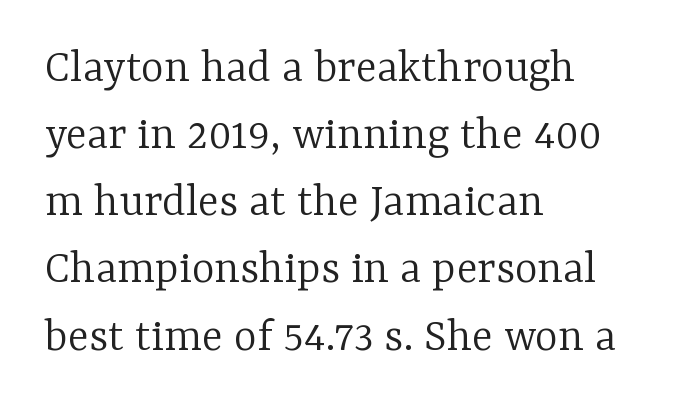
Character widths vary here, with narrow letters taking less room than wide ones. Quick note: underline off. Italic: no, the glyphs are upright roman. Does the type have serifs? Yes, each stem ends in a small foot. In CSS terms this would be text-align: left.
